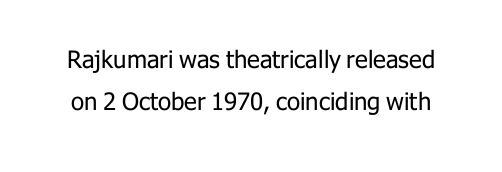
Q: Is the text bold? A: No.
Q: Is the text italic (slanted)? A: No, it is upright.
Q: Is the text underlined? A: No.
Q: Is the spacing between letters normal or unusually wide? A: Normal.
